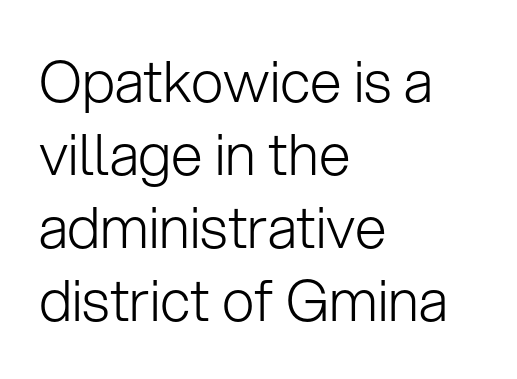
{"serif": "no", "italic": "no", "bold": "no", "weight": "light", "width": "normal", "stroke_contrast": "low", "x_height": "medium", "monospaced": "no", "underline": "no", "align": "left", "line_spacing": "normal", "line_spacing_ratio": 1.28, "letter_spacing": "normal", "letter_spacing_em": 0.0, "glyph_px": 57}
